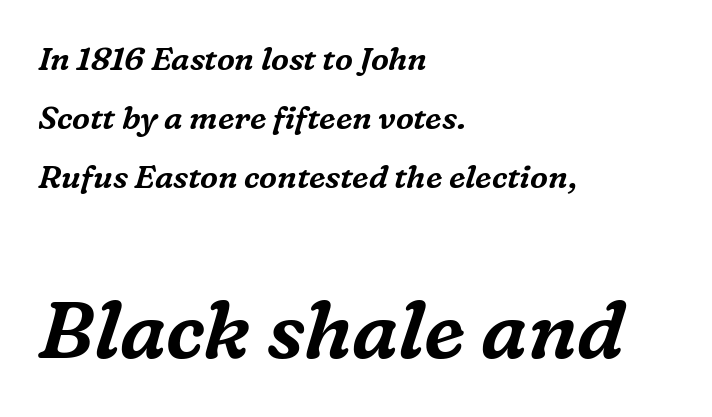
Q: Is the text italic (slanted)? A: Yes, it leans right by about 16 degrees.
Q: Is the typeface a serif or a sans-serif typeface? A: Serif.
Q: Is the text underlined? A: No.
Q: How is the paragraph aligned? A: Left-aligned.
Q: Is the spacing between letters normal or unusually wide? A: Normal.
Q: Which block of text is set in a larger size, the first (top) or the second (bottom)? A: The second (bottom) one.
Q: Width (condensed, normal, or wide)? A: Normal.
Q: Stroke contrast? A: Medium.
Q: x-height? A: Medium.
Q: Monospaced? A: No.
